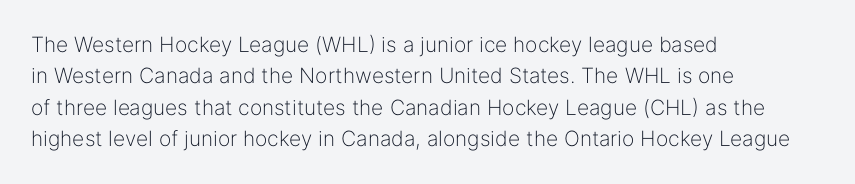
{"italic": "no", "bold": "no", "underline": "no", "align": "left", "line_spacing": "normal", "line_spacing_ratio": 1.5, "letter_spacing": "normal", "letter_spacing_em": 0.0, "glyph_px": 21}
